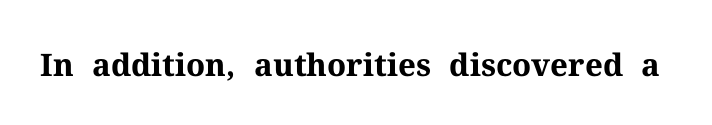
{"serif": "yes", "italic": "no", "bold": "yes", "weight": "bold", "width": "normal", "stroke_contrast": "medium", "x_height": "medium", "monospaced": "no", "underline": "no", "letter_spacing": "normal", "letter_spacing_em": 0.0, "glyph_px": 31}
